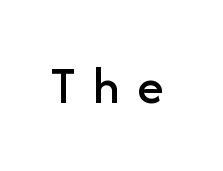
The image shows 53 px sans-serif type, upright; set unusually wide letter spacing (+0.33 em), not underlined; low stroke contrast and a medium x-height.
